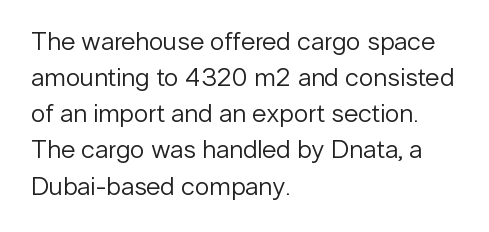
The image shows 26 px text type, upright; set left-aligned, normal line spacing (1.39x), normal letter spacing, not underlined.
